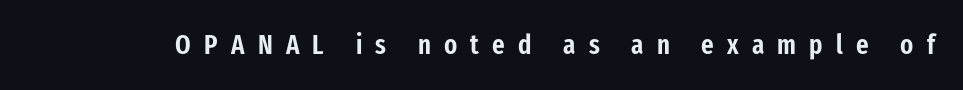
Q: Is the text italic (slanted)? A: No, it is upright.
Q: Is the text underlined? A: No.
Q: Is the spacing between letters normal or unusually wide? A: Unusually wide.
